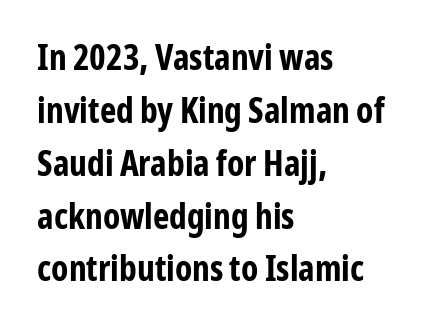
The image shows 35 px bold, condensed sans-serif type, upright; set left-aligned, normal line spacing (1.51x), normal letter spacing, not underlined; low stroke contrast and a medium x-height.
